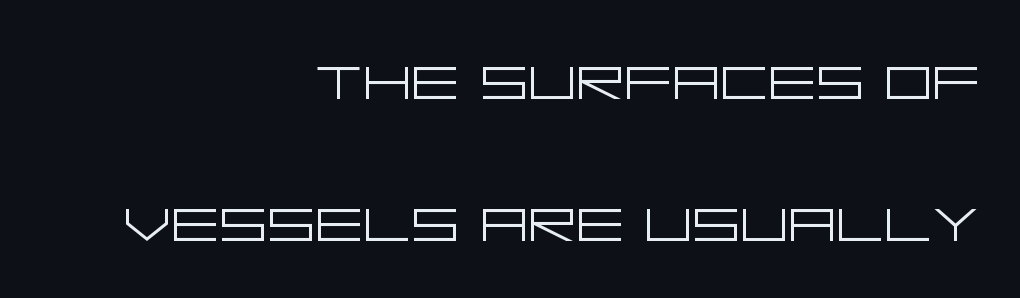
{"serif": "no", "italic": "no", "bold": "no", "weight": "light", "width": "wide", "stroke_contrast": "low", "x_height": "large", "underline": "no", "align": "right", "line_spacing": "loose", "line_spacing_ratio": 1.9, "letter_spacing": "normal", "letter_spacing_em": 0.0, "glyph_px": 75}
